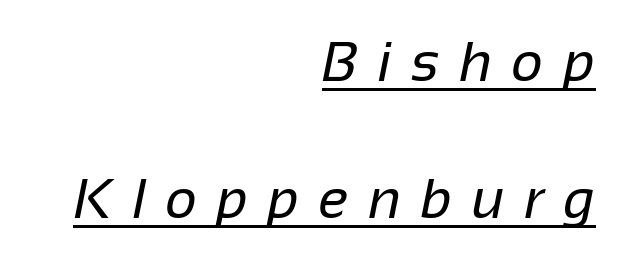
The space between consecutive lines is lavish. Typographically, this falls in the sans-serif category. The font sits on the lighter half of the weight spectrum, regular included. The letters advance in unequal steps, a hallmark of proportional type. Looks like someone drew a line under every word here. A student would call this right alignment; a typographer would say flush right, rag left.
